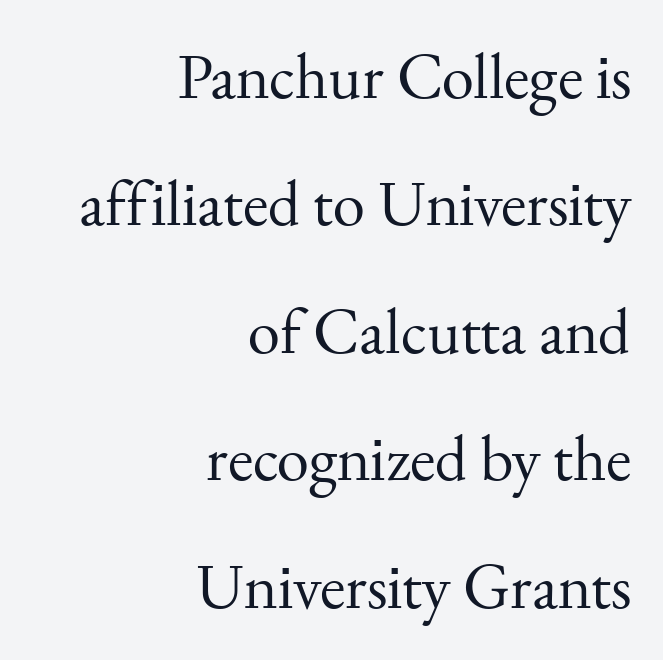
{"serif": "yes", "italic": "no", "bold": "no", "weight": "regular", "width": "normal", "stroke_contrast": "medium", "x_height": "small", "monospaced": "no", "underline": "no", "align": "right", "line_spacing": "loose", "line_spacing_ratio": 1.96, "letter_spacing": "normal", "letter_spacing_em": 0.0, "glyph_px": 65}
